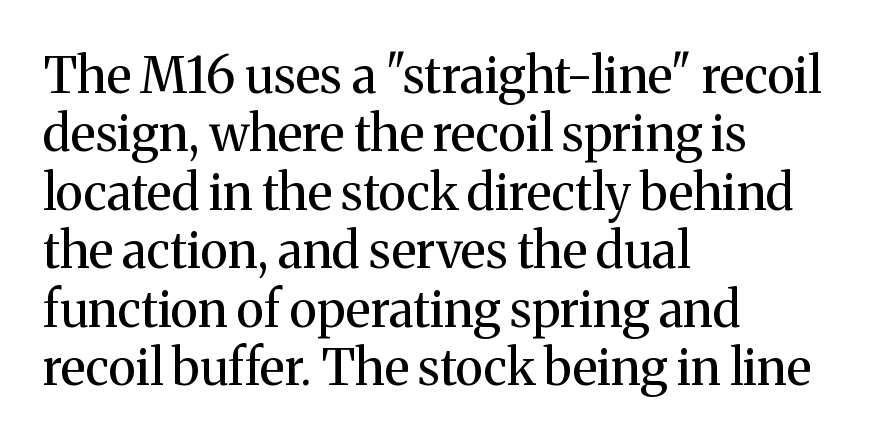
{"serif": "yes", "italic": "no", "bold": "no", "weight": "regular", "width": "normal", "stroke_contrast": "medium", "x_height": "medium", "monospaced": "no", "underline": "no", "align": "left", "line_spacing_ratio": 1.17, "letter_spacing": "normal", "letter_spacing_em": 0.0, "glyph_px": 50}
